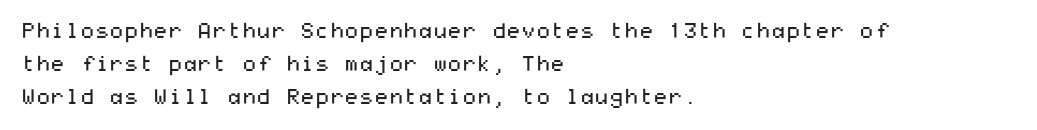
The image shows 21 px text type, upright; set left-aligned, normal line spacing (1.57x), normal letter spacing, not underlined.
